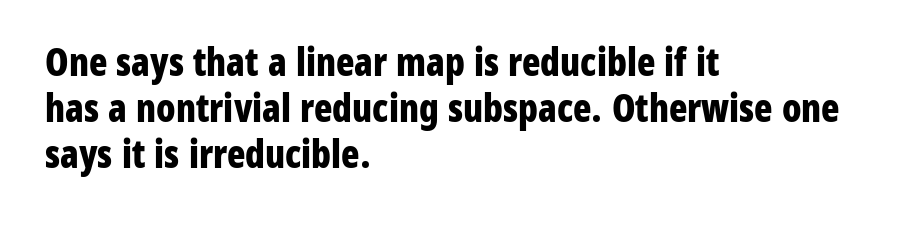
Honestly, there is no underline to notice here at all. This is sans-serif lettering, the kind often seen on screens and signage. The glyphs have the mass of a bold cut. The lettering stays uniformly vertical, giving the passage a roman look.
